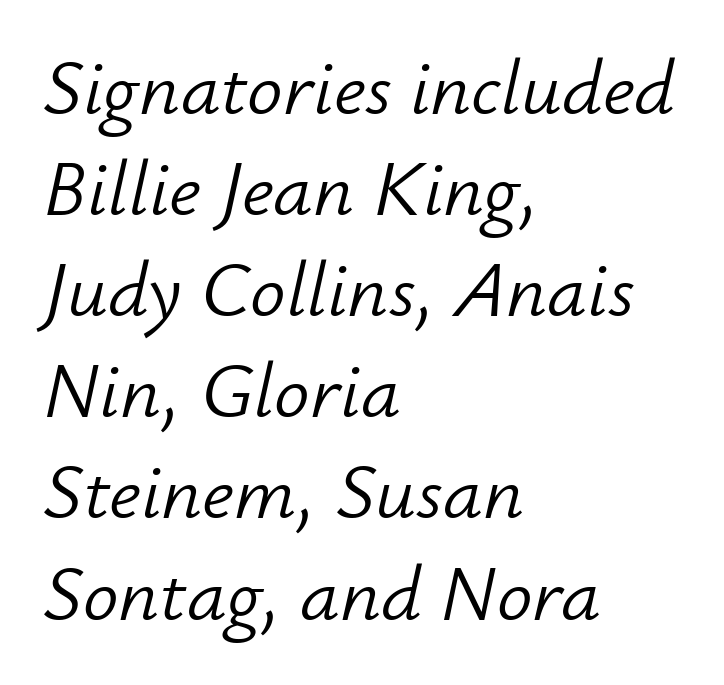
Q: Is the text bold? A: No.
Q: Is the text italic (slanted)? A: Yes, it leans right by about 12 degrees.
Q: Is the text underlined? A: No.
Q: How is the paragraph aligned? A: Left-aligned.
Q: Is the spacing between letters normal or unusually wide? A: Normal.
Q: Is the spacing between lines tight, normal or loose? A: Normal.
Q: Width (condensed, normal, or wide)? A: Normal.
Q: Stroke contrast? A: Low.
Q: x-height? A: Small.
Q: Monospaced? A: No.
